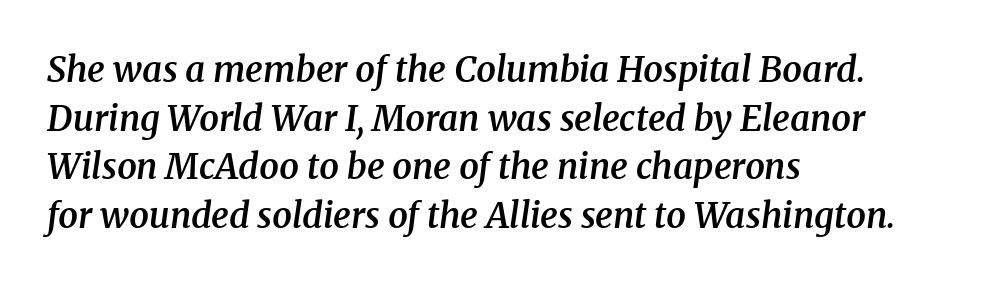
The words here are not underlined. Honestly, the letter spacing is just normal — you wouldn't notice it. In CSS terms this would be text-align: left. The font's italic variant was chosen for this text.
